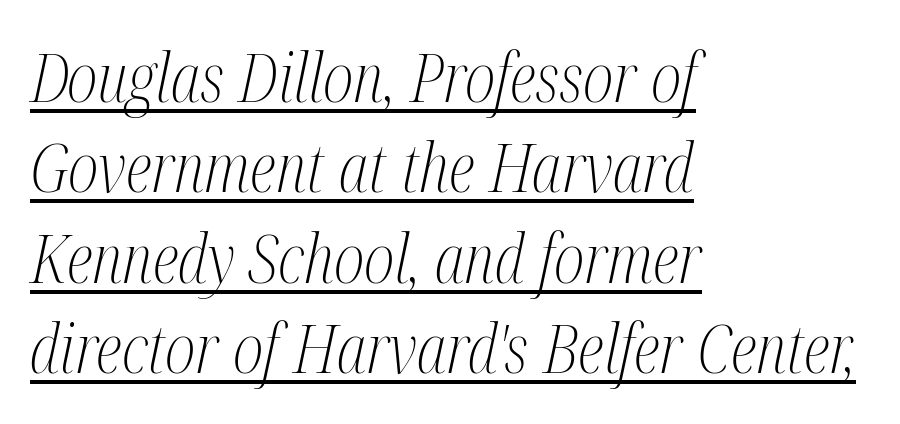
Visually the block forms a straight wall on the left and a jagged coastline on the right. This sample carries an underscore along the baseline area. The characters are drawn with everyday or finer stroke widths. A typesetter would call this leading conventional body-copy spacing. This is oblique type, the kind used for emphasis or titles.
